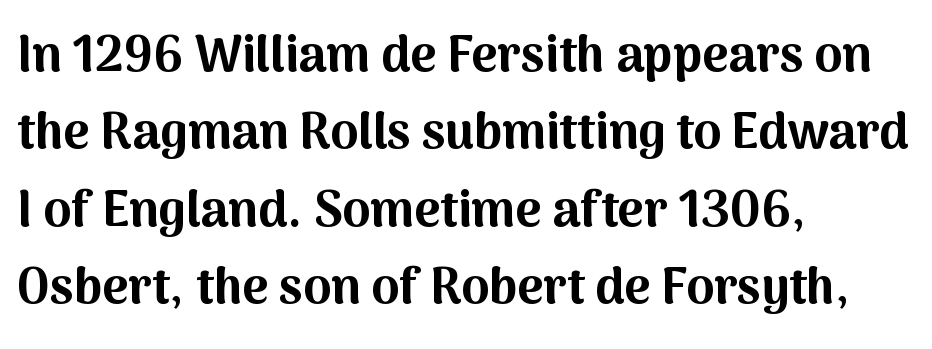
{"serif": "no", "italic": "no", "bold": "yes", "weight": "bold", "width": "normal", "stroke_contrast": "medium", "x_height": "medium", "monospaced": "no", "underline": "no", "align": "left", "line_spacing": "normal", "line_spacing_ratio": 1.55, "letter_spacing": "normal", "letter_spacing_em": 0.0, "glyph_px": 50}
